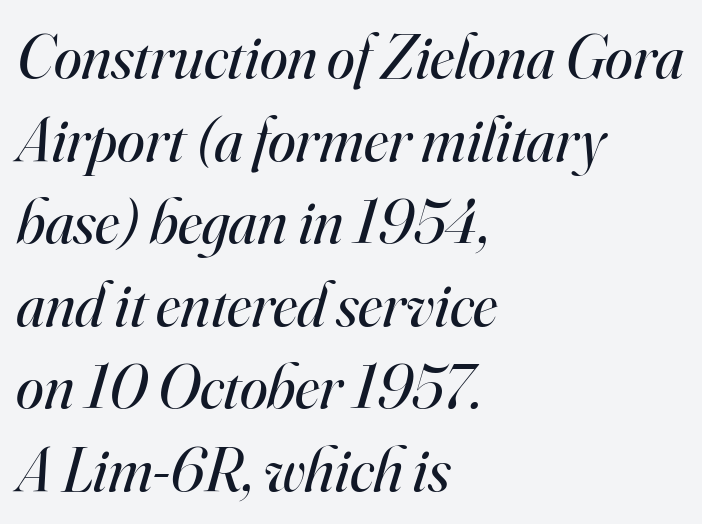
The image shows 63 px regular-weight serif type, italic (leaning right); set left-aligned, normal line spacing (1.31x), normal letter spacing, not underlined; high stroke contrast and a small x-height.
